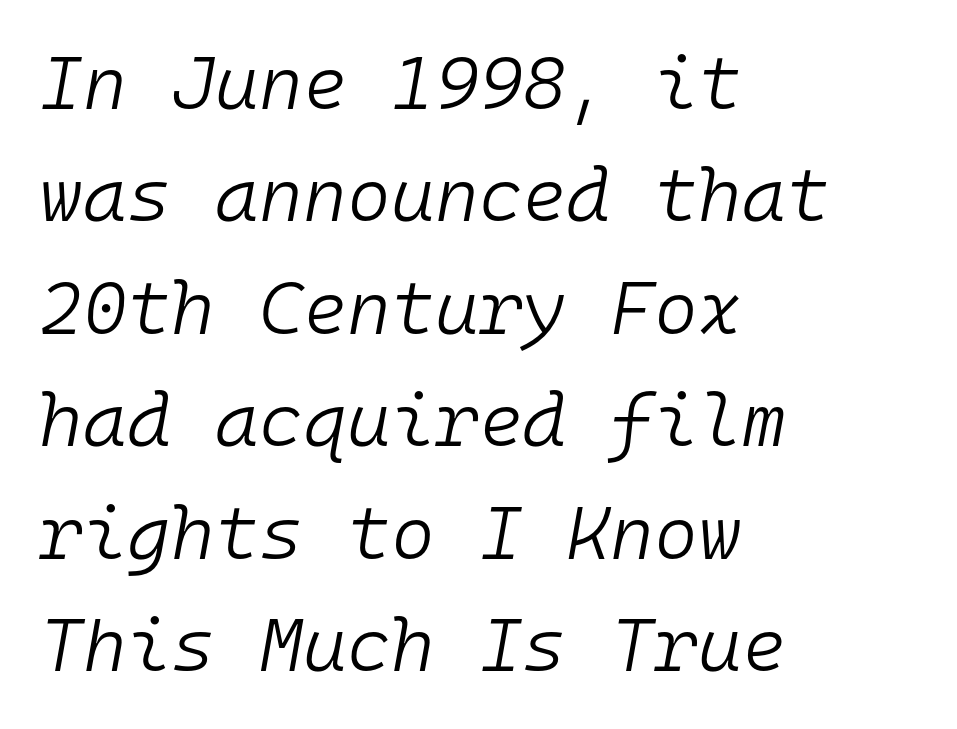
{"italic": "yes", "lean": "right", "slant_degrees": 10, "bold": "no", "weight": "light", "width": "normal", "stroke_contrast": "low", "x_height": "medium", "monospaced": "yes", "underline": "no", "align": "left", "line_spacing": "normal", "line_spacing_ratio": 1.5, "letter_spacing": "normal", "letter_spacing_em": 0.0, "glyph_px": 75}
